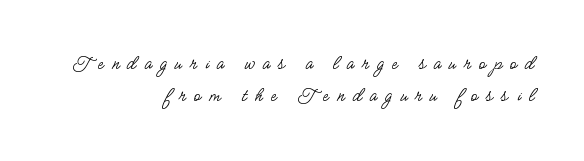
{"bold": "no", "underline": "no", "align": "right", "line_spacing": "normal", "line_spacing_ratio": 1.53, "letter_spacing": "wide", "letter_spacing_em": 0.39, "glyph_px": 21}
